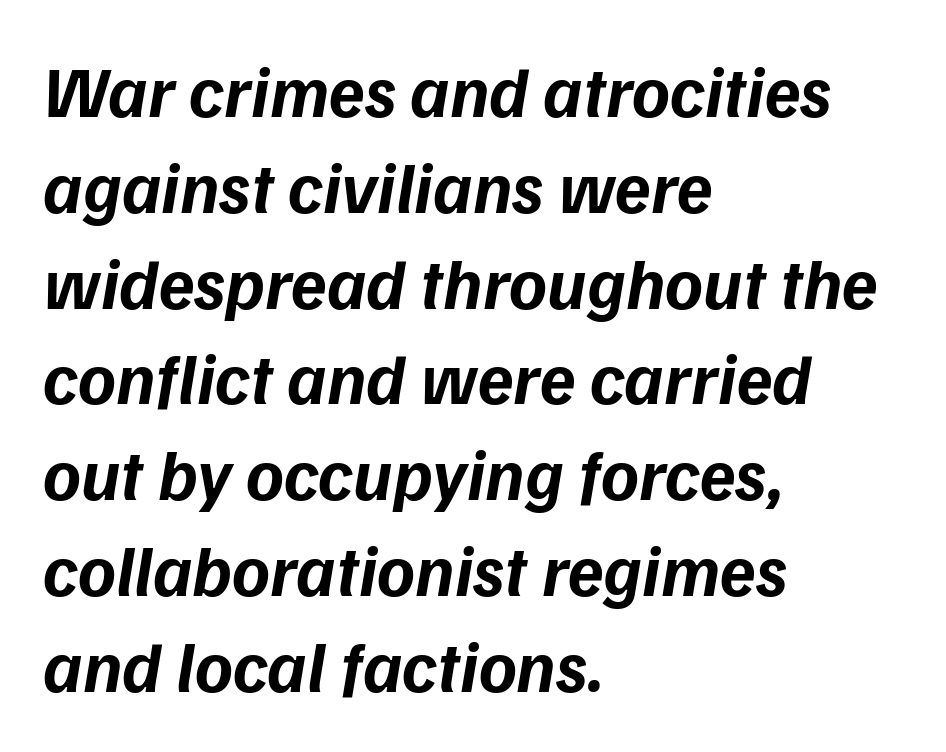
{"italic": "yes", "lean": "right", "slant_degrees": 9, "bold": "yes", "weight": "bold", "width": "normal", "stroke_contrast": "low", "x_height": "medium", "monospaced": "no", "underline": "no", "align": "left", "line_spacing": "normal", "line_spacing_ratio": 1.33, "letter_spacing": "normal", "letter_spacing_em": 0.0, "glyph_px": 72}
